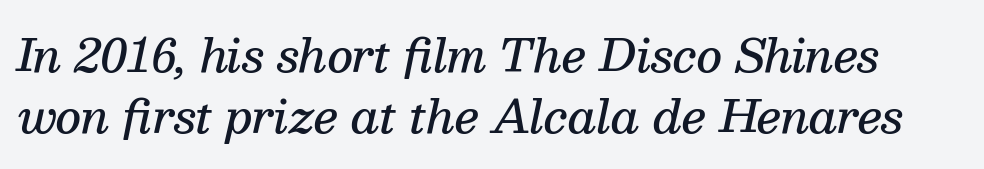
{"serif": "yes", "italic": "yes", "lean": "right", "slant_degrees": 13, "bold": "semi", "weight": "semibold", "width": "normal", "stroke_contrast": "medium", "x_height": "medium", "monospaced": "no", "underline": "no", "line_spacing": "normal", "line_spacing_ratio": 1.38, "letter_spacing": "normal", "letter_spacing_em": 0.0, "glyph_px": 44}
